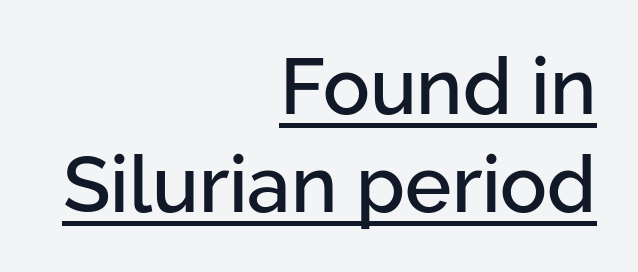
{"serif": "no", "italic": "no", "width": "normal", "stroke_contrast": "low", "x_height": "medium", "monospaced": "no", "underline": "yes", "align": "right", "line_spacing": "normal", "line_spacing_ratio": 1.26, "letter_spacing": "normal", "letter_spacing_em": 0.0, "glyph_px": 78}
